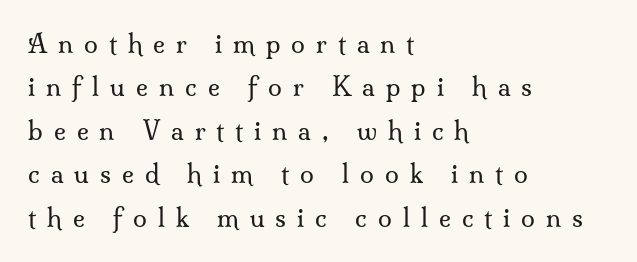
The image shows 25 px text type, upright; set left-aligned, line spacing 1.74x, unusually wide letter spacing (+0.44 em), not underlined.
